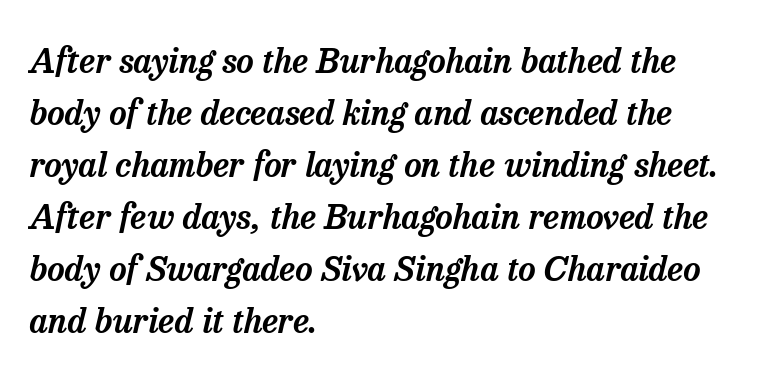
The image shows 34 px serif type, italic (leaning right); set left-aligned, normal line spacing (1.53x), normal letter spacing, not underlined; low stroke contrast and a medium x-height.
